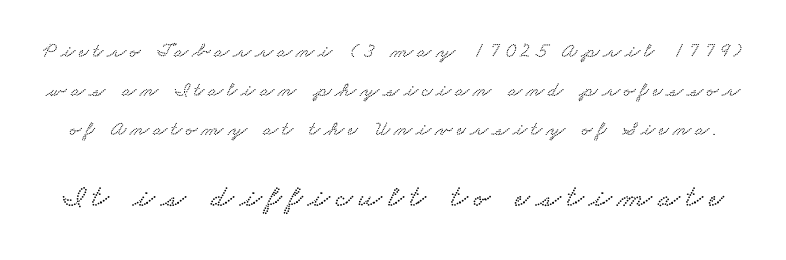
Q: Is the typeface a serif or a sans-serif typeface? A: Serif.
Q: Is the text underlined? A: No.
Q: Which block of text is set in a larger size, the first (top) or the second (bottom)? A: The second (bottom) one.
Q: Width (condensed, normal, or wide)? A: Wide.
Q: Stroke contrast? A: Low.
Q: x-height? A: Small.
Q: Monospaced? A: No.
